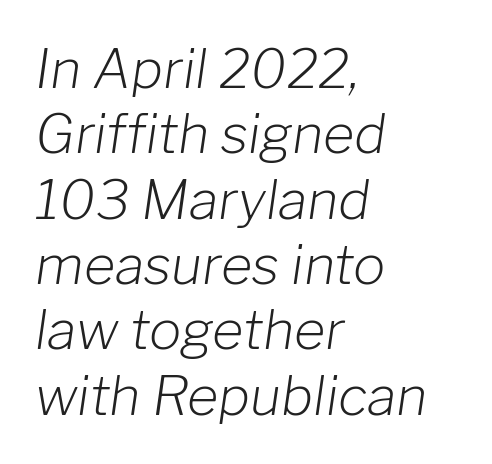
Q: Is the text bold? A: No.
Q: Is the text italic (slanted)? A: Yes, it leans right by about 8 degrees.
Q: Is the text underlined? A: No.
Q: How is the paragraph aligned? A: Left-aligned.
Q: Is the spacing between letters normal or unusually wide? A: Normal.
Q: Width (condensed, normal, or wide)? A: Normal.
Q: Stroke contrast? A: Low.
Q: x-height? A: Medium.
Q: Monospaced? A: No.
